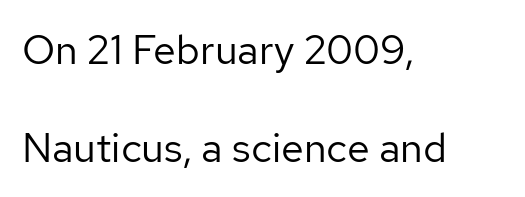
The setting favours the left margin, as ordinary paragraphs usually do. Notice how the stems are strictly vertical — no italics here. Characters follow at the spacing the type designer built in. Check under the words: just untouched page.
